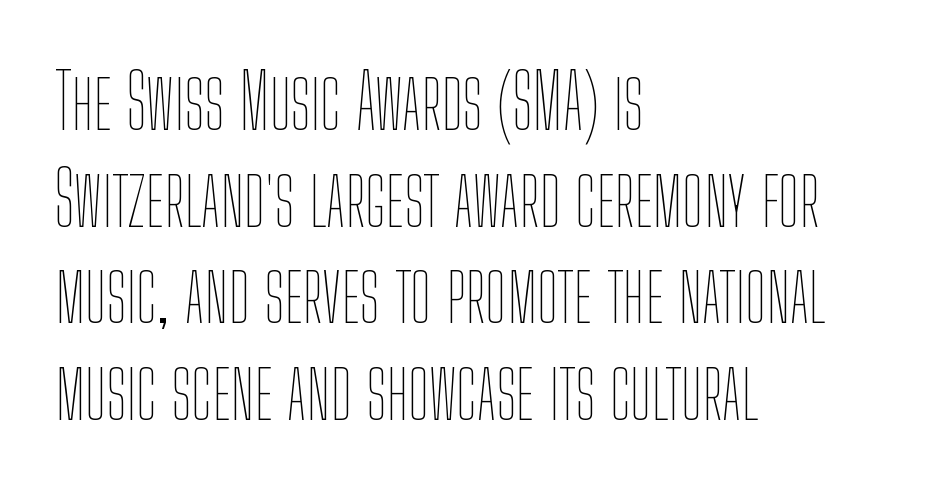
Q: Is the text bold? A: No.
Q: Is the text italic (slanted)? A: No, it is upright.
Q: Is the text underlined? A: No.
Q: How is the paragraph aligned? A: Left-aligned.
Q: Is the spacing between letters normal or unusually wide? A: Normal.
Q: Is the spacing between lines tight, normal or loose? A: Normal.
Q: Width (condensed, normal, or wide)? A: Condensed.
Q: Stroke contrast? A: Low.
Q: x-height? A: Medium.
Q: Monospaced? A: No.
